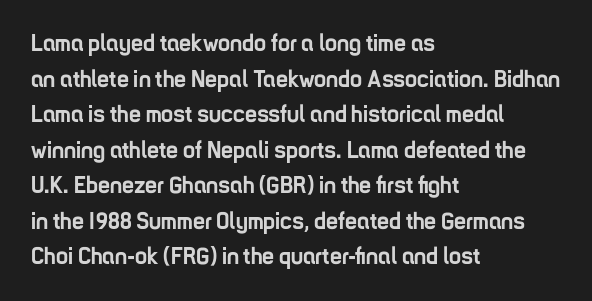
The image shows 24 px bold type, upright; set left-aligned, normal line spacing (1.48x), normal letter spacing, not underlined.
